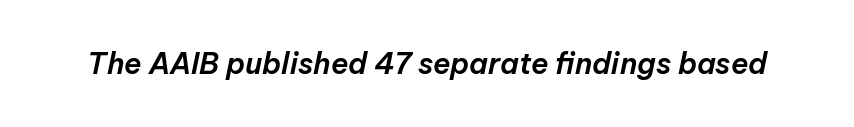
Note the varied advance widths — an 'i' is clearly narrower than an 'm'. The specimen omits any rule beneath the text block's lines. Quick note: italic. Nobody touched the tracking dial on this one.
